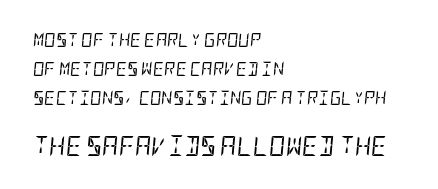
Q: Is the text bold? A: No.
Q: Is the text italic (slanted)? A: Yes, it leans right by about 5 degrees.
Q: Is the text underlined? A: No.
Q: How is the paragraph aligned? A: Left-aligned.
Q: Is the spacing between letters normal or unusually wide? A: Normal.
Q: Is the spacing between lines tight, normal or loose? A: Loose.
Q: Which block of text is set in a larger size, the first (top) or the second (bottom)? A: The second (bottom) one.
